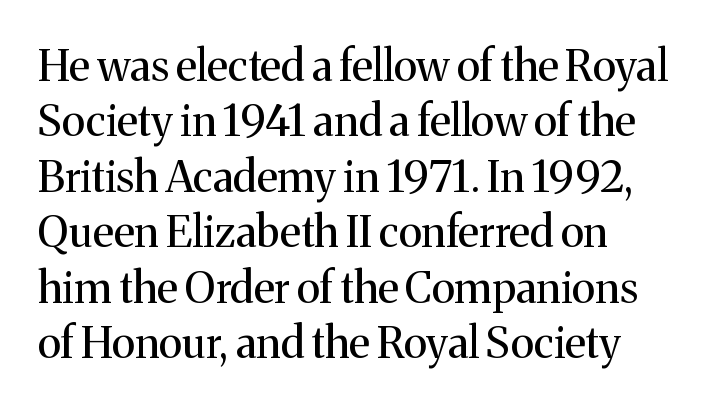
The image shows 43 px regular-weight serif type, upright; set normal line spacing (1.29x), normal letter spacing, not underlined; medium stroke contrast and a medium x-height.
